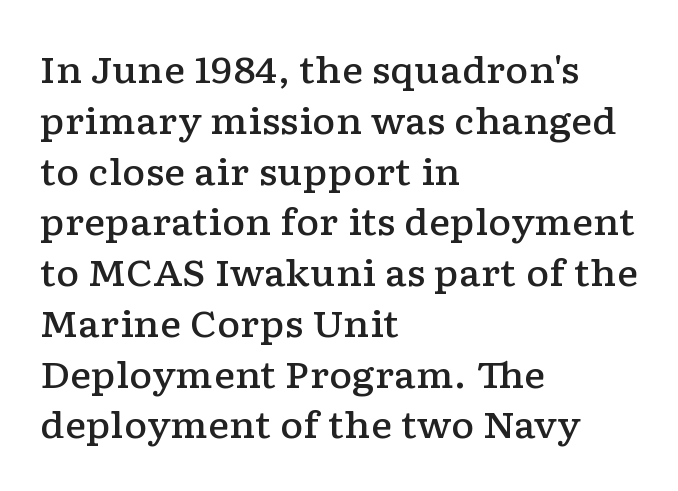
The image shows 36 px semibold, wide serif type, upright; set left-aligned, normal line spacing (1.41x), normal letter spacing, not underlined; low stroke contrast and a medium x-height.
